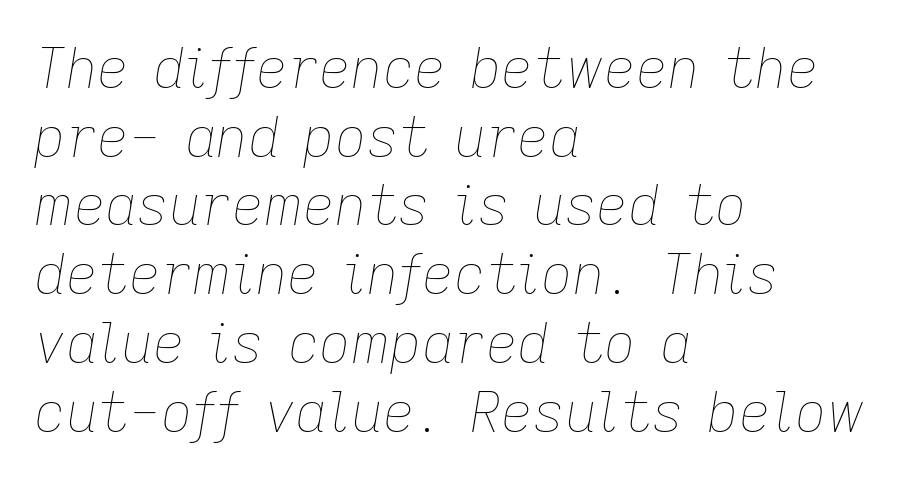
The image shows 55 px thin type, italic (leaning right); set left-aligned, normal line spacing (1.25x), normal letter spacing, not underlined; low stroke contrast and a medium x-height.
